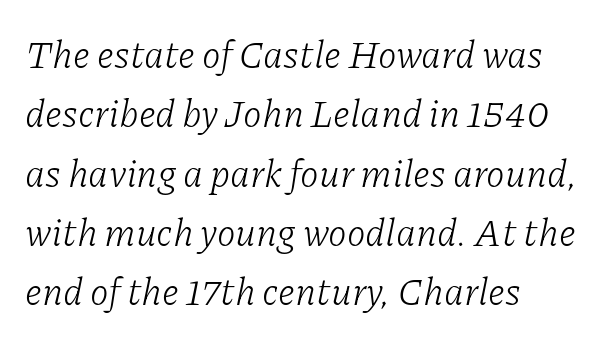
Q: Is the text bold? A: No.
Q: Is the text italic (slanted)? A: Yes, it leans right by about 11 degrees.
Q: Is the typeface a serif or a sans-serif typeface? A: Serif.
Q: Is the text underlined? A: No.
Q: How is the paragraph aligned? A: Left-aligned.
Q: Is the spacing between letters normal or unusually wide? A: Normal.
Q: Is the spacing between lines tight, normal or loose? A: Normal.
Q: Width (condensed, normal, or wide)? A: Normal.
Q: Stroke contrast? A: Low.
Q: x-height? A: Medium.
Q: Monospaced? A: No.
